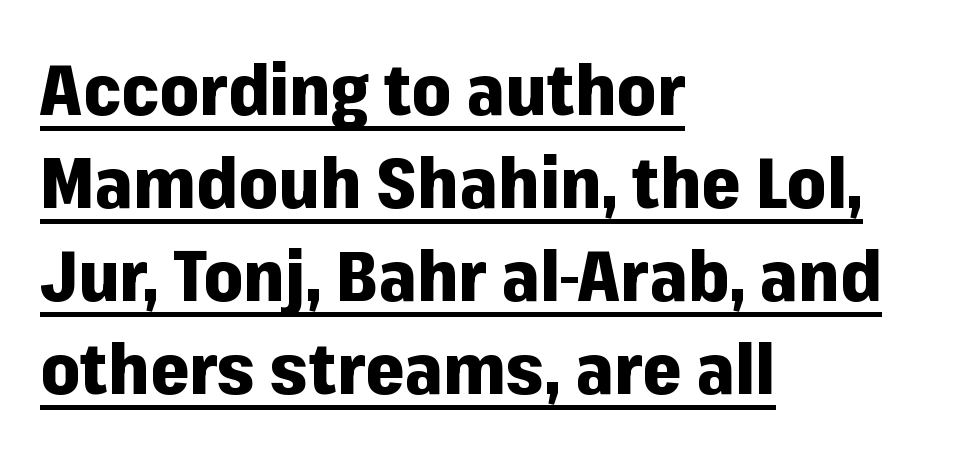
The image shows 70 px heavy sans-serif type, upright; set left-aligned, normal line spacing (1.33x), normal letter spacing, underlined; low stroke contrast and a medium x-height.
